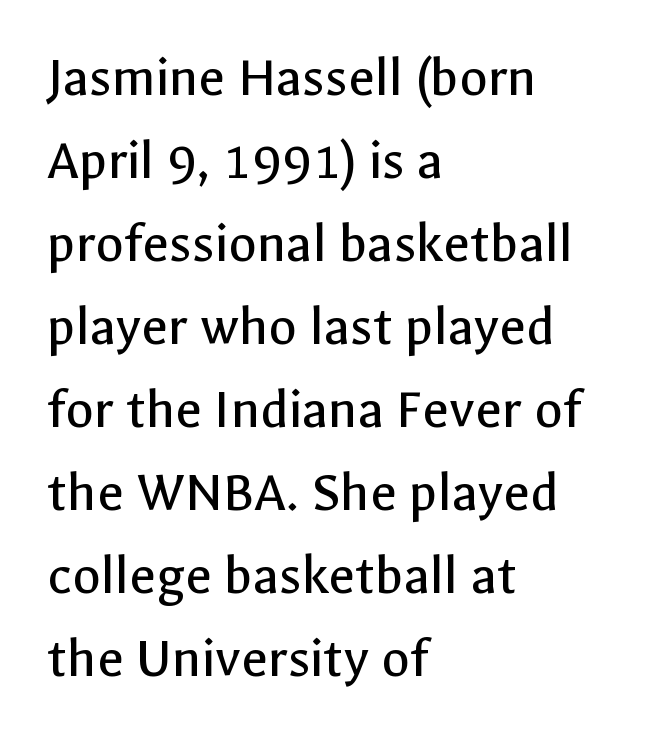
A student would call this left alignment; a typographer would say flush left, rag right. The passage shown stacks its lines at a standard gap. Do the characters align in a grid? No, the font is proportional. I'd call this a sans setting — the letters go barefoot. The passage shown is not underscored anywhere.
